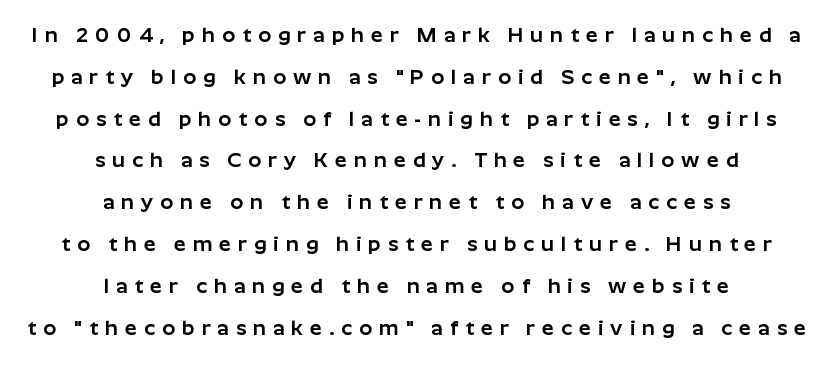
Q: Is the text italic (slanted)? A: No, it is upright.
Q: Is the text underlined? A: No.
Q: How is the paragraph aligned? A: Centered.
Q: Is the spacing between letters normal or unusually wide? A: Unusually wide.
Q: Is the spacing between lines tight, normal or loose? A: Loose.
